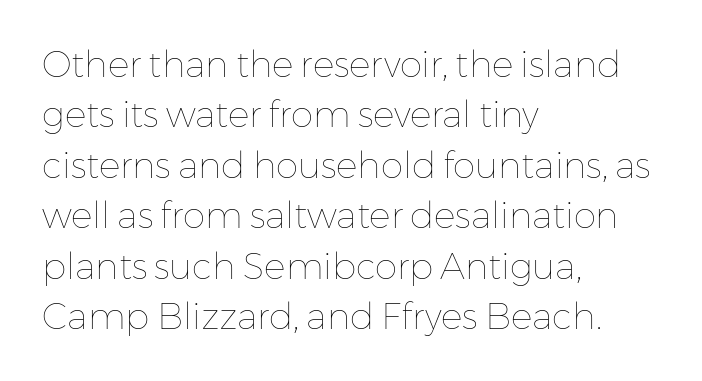
The image shows 36 px thin type, upright; set left-aligned, normal line spacing (1.4x), normal letter spacing, not underlined; low stroke contrast and a medium x-height.
